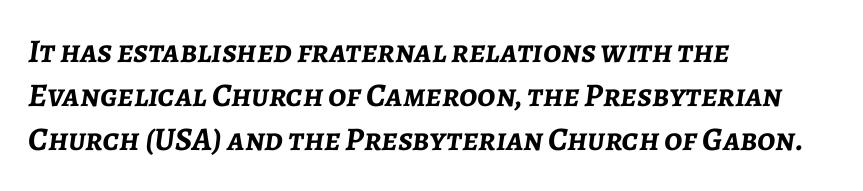
Q: Is the text bold? A: Yes.
Q: Is the text italic (slanted)? A: Yes, it leans right by about 7 degrees.
Q: Is the text underlined? A: No.
Q: How is the paragraph aligned? A: Left-aligned.
Q: Is the spacing between letters normal or unusually wide? A: Normal.
Q: Is the spacing between lines tight, normal or loose? A: Normal.
Q: Width (condensed, normal, or wide)? A: Normal.
Q: Stroke contrast? A: Low.
Q: x-height? A: Medium.
Q: Monospaced? A: No.
